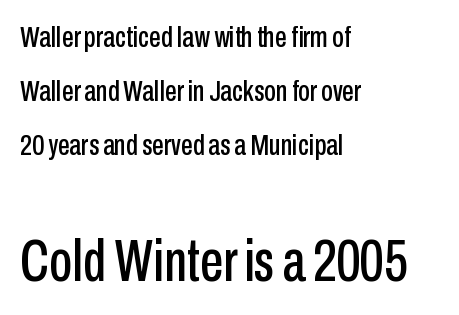
These lines keep a tight, regular rhythm from letter to letter. Bigger letters appear in the bottom chunk; the top chunk is reduced. Check the space under the baseline: it is left empty. The typesetter chose a ragged-right arrangement here. Is this a fixed-width face? No — the glyphs have proportional, varying widths.
